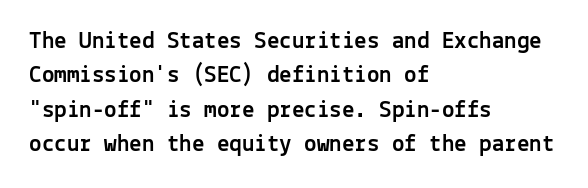
{"italic": "no", "underline": "no", "align": "left", "line_spacing": "normal", "line_spacing_ratio": 1.38, "letter_spacing": "normal", "letter_spacing_em": 0.0, "glyph_px": 25}
